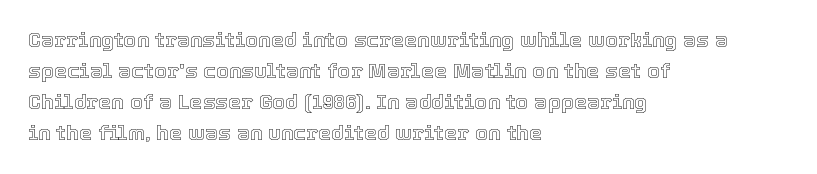
{"italic": "no", "underline": "no", "align": "left", "line_spacing": "normal", "line_spacing_ratio": 1.48, "letter_spacing": "normal", "letter_spacing_em": 0.0, "glyph_px": 21}
